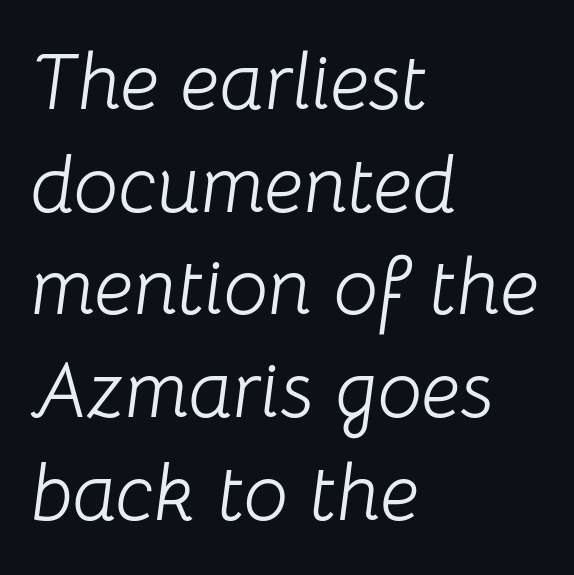
The image shows 79 px light type, italic (leaning right); set left-aligned, normal line spacing (1.3x), normal letter spacing, not underlined; low stroke contrast and a medium x-height.
